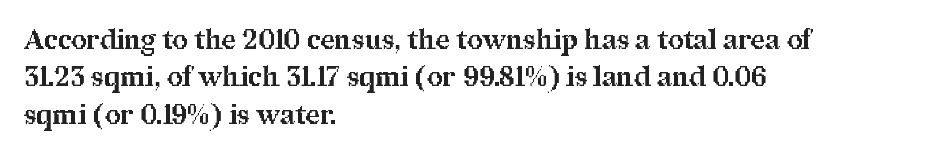
Q: Is the text bold? A: Yes.
Q: Is the text italic (slanted)? A: No, it is upright.
Q: Is the text underlined? A: No.
Q: How is the paragraph aligned? A: Left-aligned.
Q: Is the spacing between letters normal or unusually wide? A: Normal.
Q: Is the spacing between lines tight, normal or loose? A: Normal.
